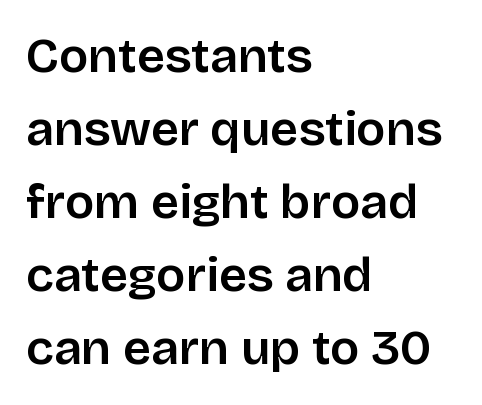
The image shows 49 px sans-serif type, upright; set left-aligned, normal line spacing (1.49x), normal letter spacing, not underlined; low stroke contrast and a large x-height.
